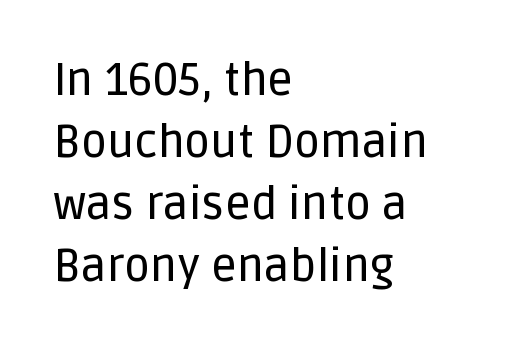
{"serif": "no", "italic": "no", "width": "normal", "stroke_contrast": "low", "x_height": "large", "monospaced": "no", "underline": "no", "align": "left", "line_spacing": "normal", "line_spacing_ratio": 1.38, "letter_spacing": "normal", "letter_spacing_em": 0.0, "glyph_px": 45}
